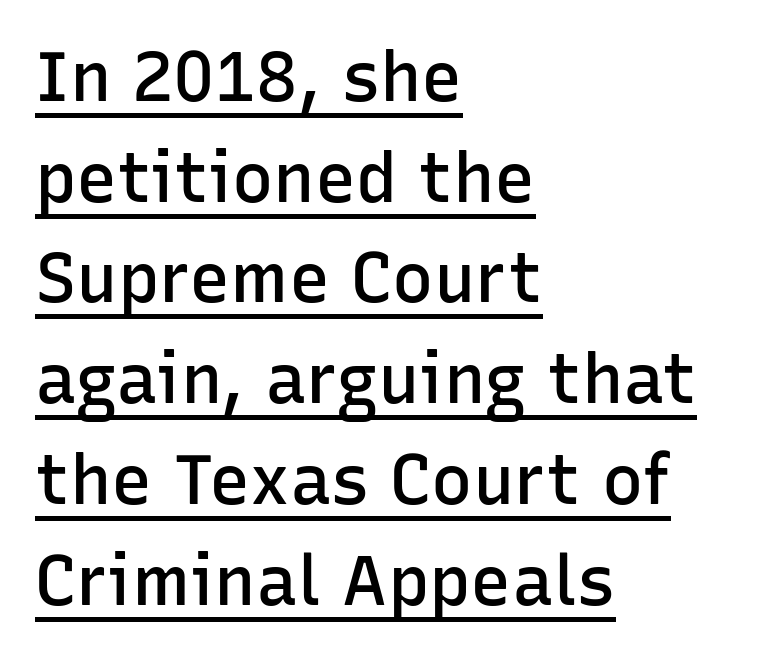
Here the designer chose a conventional face with non-uniform glyph widths. This sample uses plain, unmodified letter spacing. The designer went with a sans here, leaving each stem footless. Reading down the column, the eye jumps a familiar distance to each next line. Designer's note — italics off, roman on. Every letter is mildly thick-stroked: semibold rather than bold.
